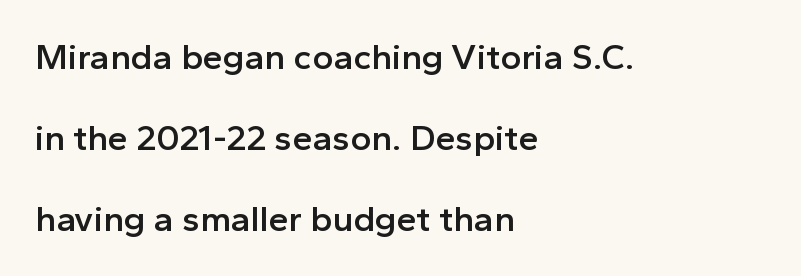
Q: Is the text bold? A: Semi-bold.
Q: Is the text italic (slanted)? A: No, it is upright.
Q: Is the typeface a serif or a sans-serif typeface? A: Sans-serif.
Q: Is the text underlined? A: No.
Q: How is the paragraph aligned? A: Left-aligned.
Q: Is the spacing between letters normal or unusually wide? A: Normal.
Q: Is the spacing between lines tight, normal or loose? A: Loose.
Q: Width (condensed, normal, or wide)? A: Normal.
Q: x-height? A: Medium.
Q: Monospaced? A: No.
